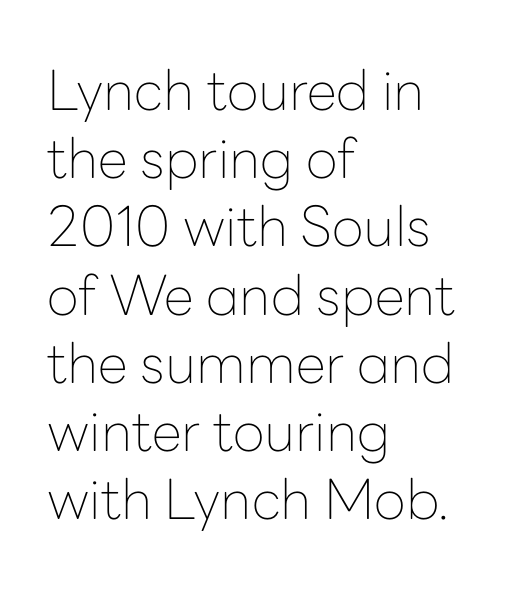
The image shows 55 px thin sans-serif type, upright; set left-aligned, line spacing 1.24x, normal letter spacing, not underlined; low stroke contrast and a medium x-height.
